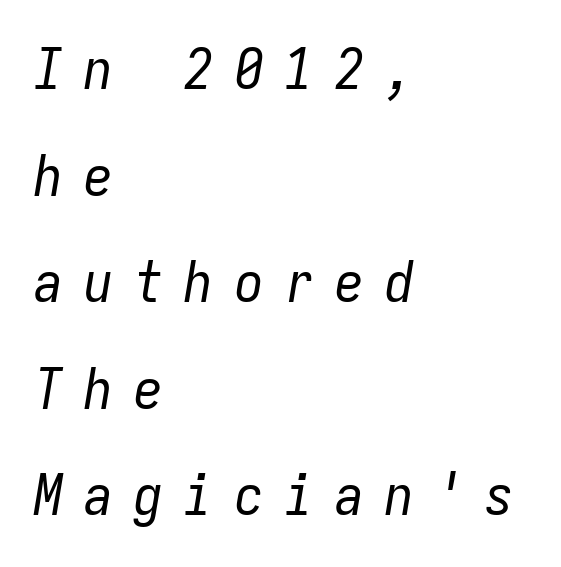
Q: Is the text bold? A: No.
Q: Is the text italic (slanted)? A: Yes, it leans right by about 9 degrees.
Q: Is the text underlined? A: No.
Q: How is the paragraph aligned? A: Left-aligned.
Q: Is the spacing between letters normal or unusually wide? A: Unusually wide.
Q: Width (condensed, normal, or wide)? A: Condensed.
Q: Stroke contrast? A: Low.
Q: x-height? A: Medium.
Q: Monospaced? A: Yes.
